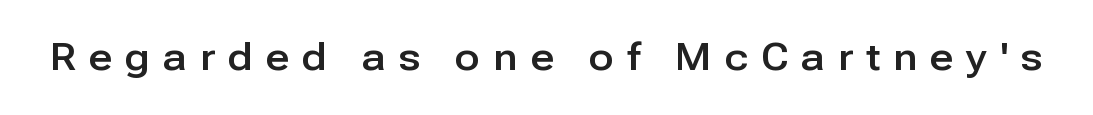
The image shows 37 px sans-serif type, upright; set unusually wide letter spacing (+0.35 em), not underlined; low stroke contrast and a medium x-height.
